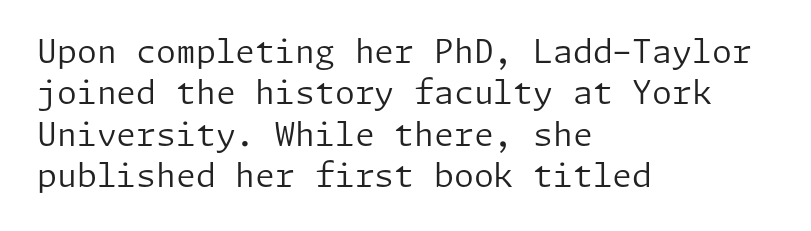
{"serif": "no", "italic": "no", "bold": "no", "weight": "regular", "width": "normal", "stroke_contrast": "low", "x_height": "medium", "underline": "no", "align": "left", "line_spacing": "normal", "line_spacing_ratio": 1.29, "letter_spacing": "normal", "letter_spacing_em": 0.0, "glyph_px": 32}
